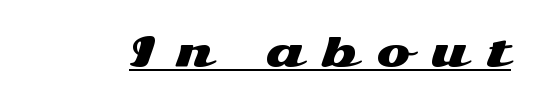
The letters advance in unequal steps, a hallmark of proportional type. Look at the tracking — it's clearly loosened, letters drifting apart. To sum up the face: it is a sans, with no serifs.
